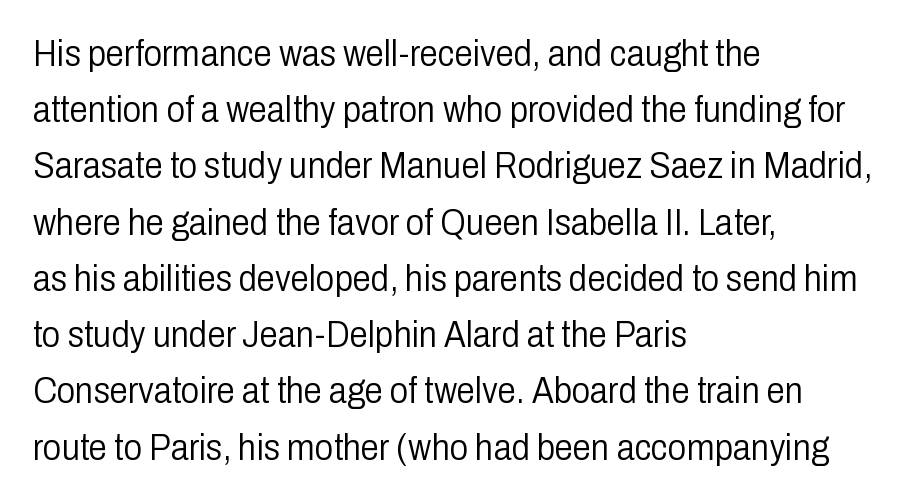
Q: Is the text bold? A: No.
Q: Is the text italic (slanted)? A: No, it is upright.
Q: Is the typeface a serif or a sans-serif typeface? A: Sans-serif.
Q: Is the text underlined? A: No.
Q: How is the paragraph aligned? A: Left-aligned.
Q: Is the spacing between letters normal or unusually wide? A: Normal.
Q: Is the spacing between lines tight, normal or loose? A: Normal.
Q: Width (condensed, normal, or wide)? A: Condensed.
Q: Stroke contrast? A: Low.
Q: x-height? A: Medium.
Q: Monospaced? A: No.
